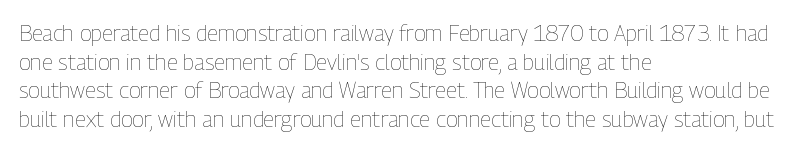
Q: Is the text bold? A: No.
Q: Is the text italic (slanted)? A: No, it is upright.
Q: Is the text underlined? A: No.
Q: How is the paragraph aligned? A: Left-aligned.
Q: Is the spacing between letters normal or unusually wide? A: Normal.
Q: Is the spacing between lines tight, normal or loose? A: Normal.
